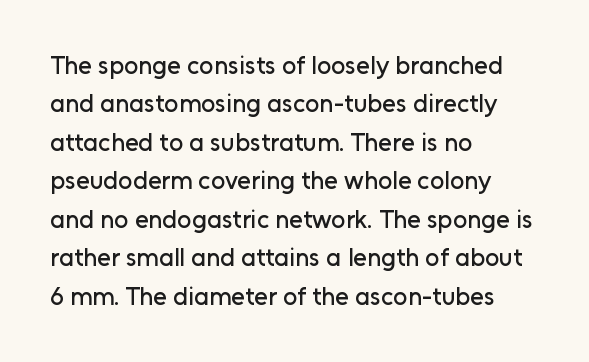
The image shows 25 px text type, upright; set left-aligned, normal line spacing (1.54x), normal letter spacing, not underlined.
